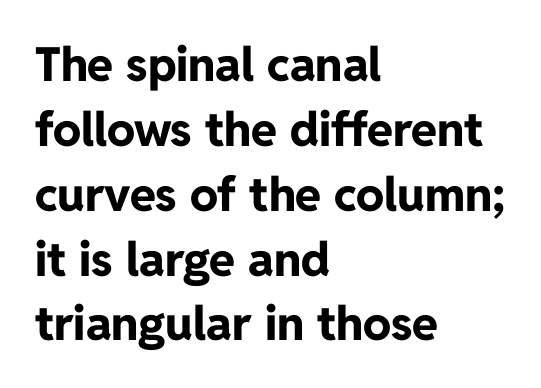
Students, this is bold: see how much ink each stroke carries. Posture: upright roman. Tracking value appears to be zero — textbook default spacing. Line beginnings align vertically; line endings do not.
